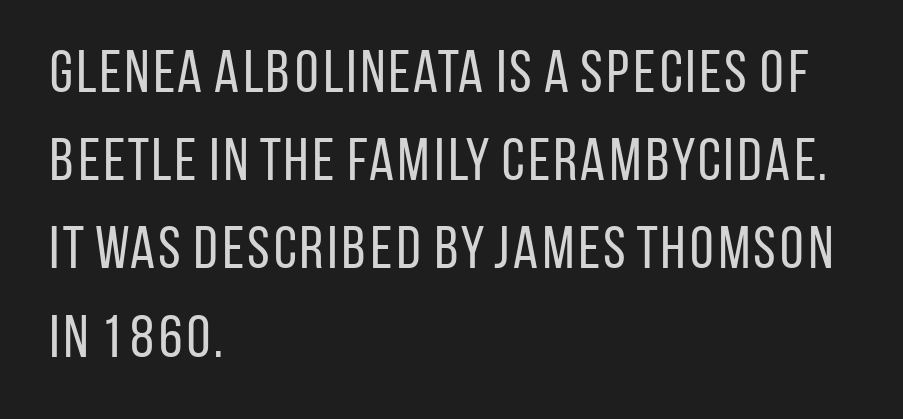
The image shows 60 px regular-weight, condensed sans-serif type, upright; set left-aligned, normal line spacing (1.47x), normal letter spacing, not underlined; low stroke contrast and a large x-height.
